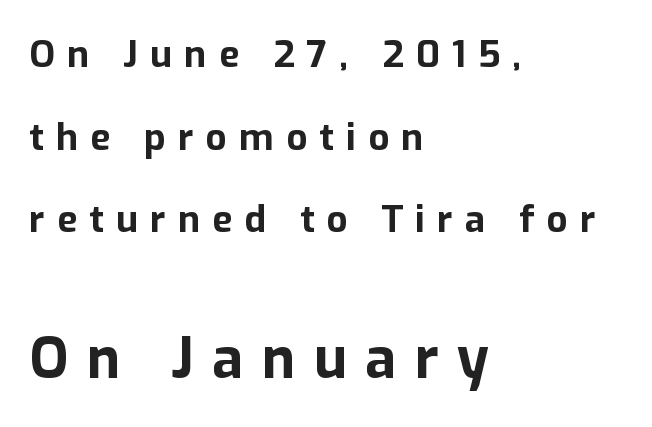
{"serif": "no", "italic": "no", "bold": "yes", "weight": "bold", "width": "normal", "stroke_contrast": "low", "x_height": "medium", "monospaced": "no", "underline": "no", "align": "left", "line_spacing": "loose", "line_spacing_ratio": 2.23, "letter_spacing": "wide", "letter_spacing_em": 0.33, "larger_block": "second", "size_ratio": 1.51, "glyph_px": 56}
